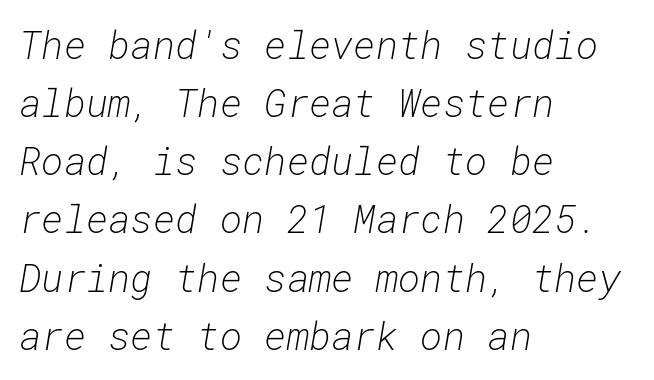
{"italic": "yes", "lean": "right", "slant_degrees": 10, "bold": "no", "weight": "light", "width": "normal", "stroke_contrast": "low", "x_height": "medium", "monospaced": "yes", "underline": "no", "align": "left", "line_spacing": "normal", "line_spacing_ratio": 1.53, "letter_spacing": "normal", "letter_spacing_em": 0.0, "glyph_px": 38}
